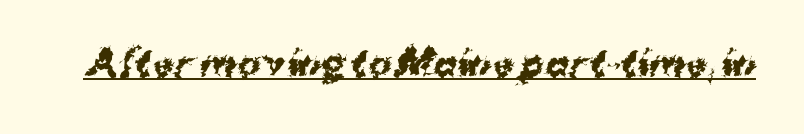
{"serif": "no", "bold": "yes", "weight": "bold", "width": "normal", "stroke_contrast": "medium", "x_height": "medium", "monospaced": "no", "underline": "yes", "letter_spacing": "normal", "letter_spacing_em": 0.0, "glyph_px": 35}
